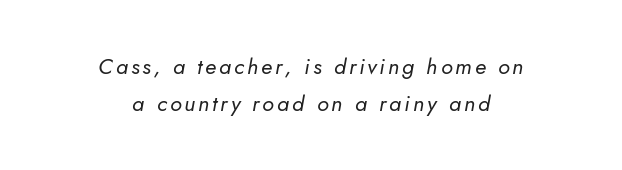
Q: Is the text bold? A: No.
Q: Is the text italic (slanted)? A: Yes, it leans right by about 5 degrees.
Q: Is the text underlined? A: No.
Q: How is the paragraph aligned? A: Centered.
Q: Is the spacing between lines tight, normal or loose? A: Normal.
